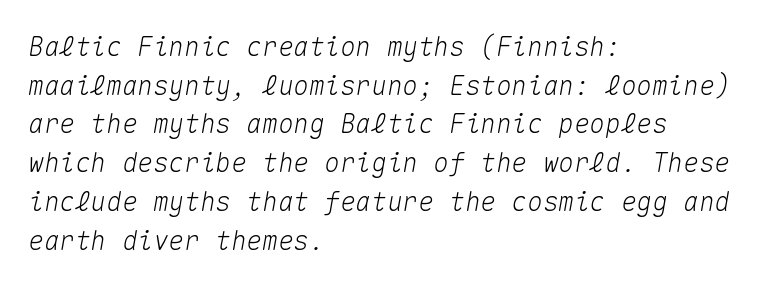
A classic flush-left, rag-right setting is used for this passage. The space beneath each line is pristine and unruled. The lines sit at an ordinary, default distance from one another. The tracking reads as untouched default to a designer's eye. The axis of the letterforms is tilted away from vertical.
